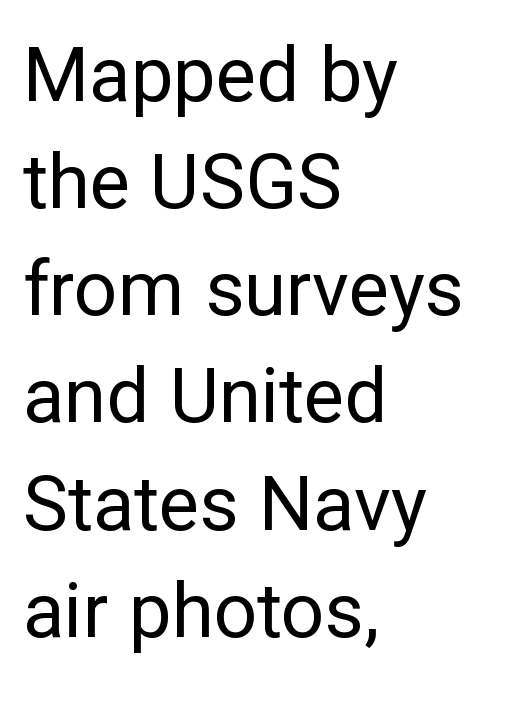
The lines in this sample share a left origin and differ only in where they stop. Serif or sans? Sans — the stroke terminals are bare. Each new line begins a customary step beneath the previous one. The foot of each line stays bare and open.
